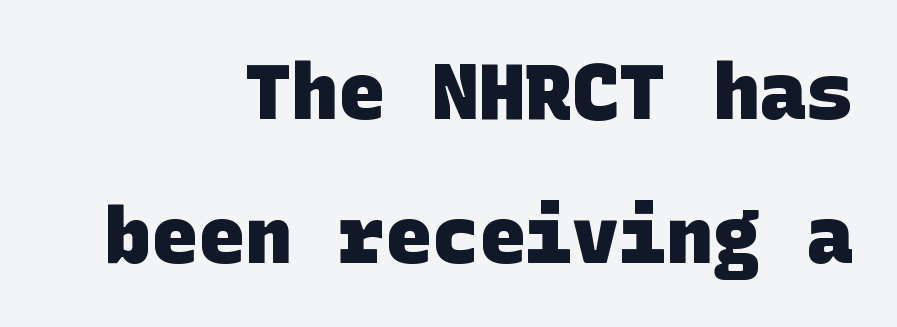
Q: Is the text bold? A: Yes.
Q: Is the typeface a serif or a sans-serif typeface? A: Sans-serif.
Q: Is the text underlined? A: No.
Q: How is the paragraph aligned? A: Right-aligned.
Q: Is the spacing between letters normal or unusually wide? A: Normal.
Q: Width (condensed, normal, or wide)? A: Normal.
Q: Stroke contrast? A: Low.
Q: x-height? A: Large.
